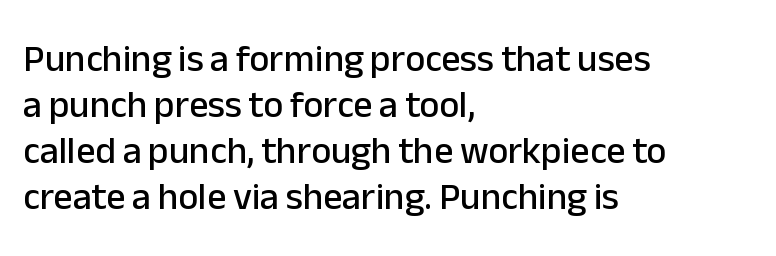
{"serif": "no", "italic": "no", "width": "normal", "stroke_contrast": "low", "x_height": "medium", "monospaced": "no", "underline": "no", "align": "left", "line_spacing_ratio": 1.21, "letter_spacing": "normal", "letter_spacing_em": 0.0, "glyph_px": 38}
